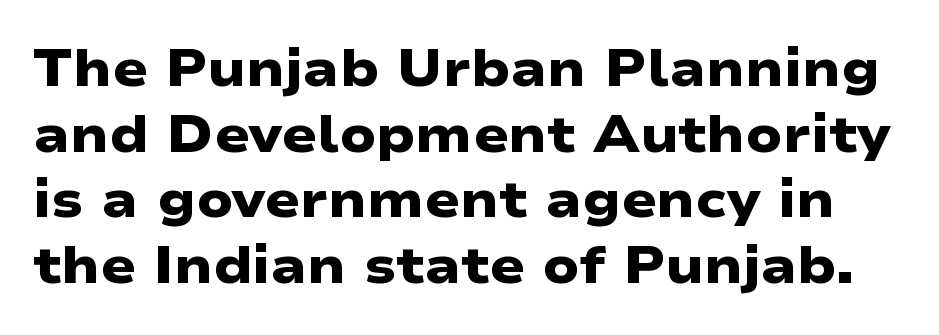
The image shows 52 px heavy, wide sans-serif type; set normal line spacing (1.26x), normal letter spacing, not underlined; low stroke contrast and a medium x-height.
